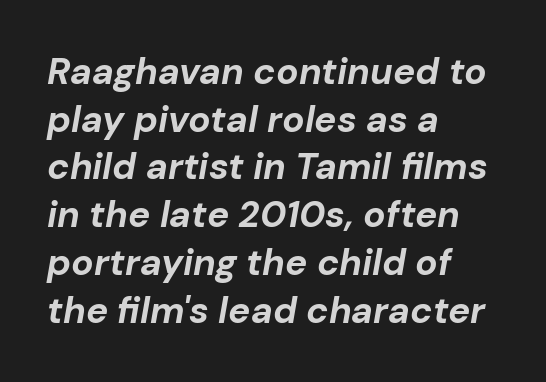
The image shows 37 px bold type, italic (leaning right); set left-aligned, normal line spacing (1.29x), normal letter spacing, not underlined; low stroke contrast and a medium x-height.
